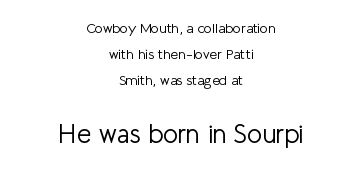
{"italic": "no", "bold": "no", "underline": "no", "align": "center", "line_spacing_ratio": 1.85, "letter_spacing": "normal", "letter_spacing_em": 0.0, "larger_block": "second", "size_ratio": 1.86, "glyph_px": 26}
